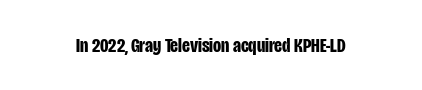
Q: Is the text bold? A: Yes.
Q: Is the text italic (slanted)? A: No, it is upright.
Q: Is the text underlined? A: No.
Q: Is the spacing between letters normal or unusually wide? A: Normal.
